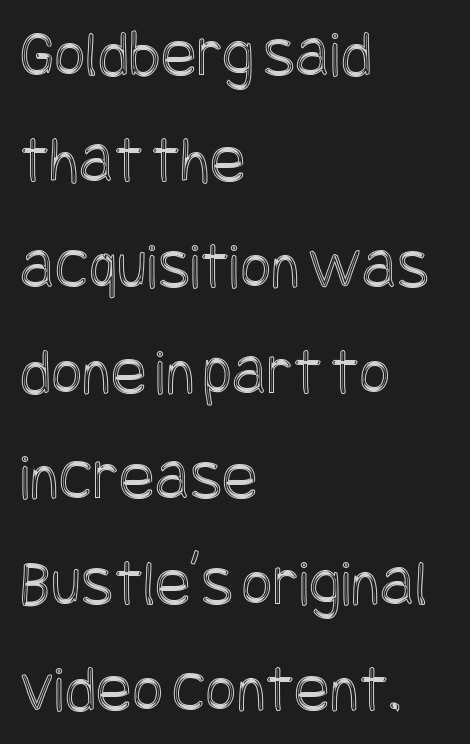
Q: Is the text italic (slanted)? A: No, it is upright.
Q: Is the text underlined? A: No.
Q: How is the paragraph aligned? A: Left-aligned.
Q: Is the spacing between letters normal or unusually wide? A: Normal.
Q: Is the spacing between lines tight, normal or loose? A: Normal.
Q: Width (condensed, normal, or wide)? A: Condensed.
Q: x-height? A: Large.
